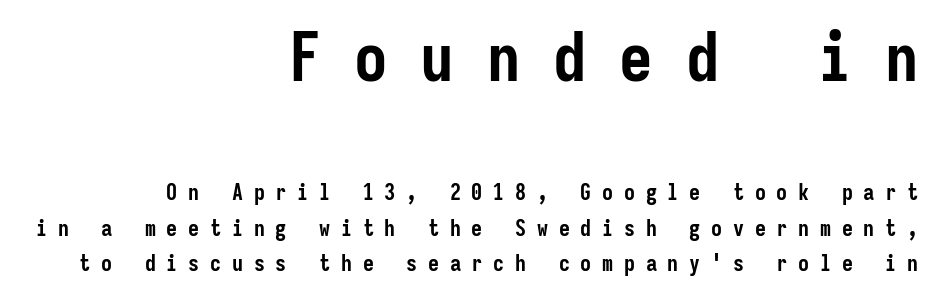
The rendering anchors every line to the right-hand side. The lettering holds an erect, upright posture throughout. Every letter is thick-stroked: bold, no question. Underline: absent. Baseline-to-baseline distance is the conventional proportion of letter height.
